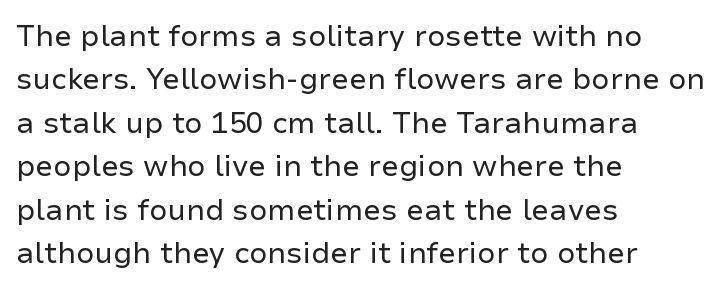
Q: Is the text bold? A: No.
Q: Is the text italic (slanted)? A: No, it is upright.
Q: Is the typeface a serif or a sans-serif typeface? A: Sans-serif.
Q: Is the text underlined? A: No.
Q: How is the paragraph aligned? A: Left-aligned.
Q: Is the spacing between letters normal or unusually wide? A: Normal.
Q: Is the spacing between lines tight, normal or loose? A: Normal.
Q: Width (condensed, normal, or wide)? A: Normal.
Q: Stroke contrast? A: Low.
Q: x-height? A: Medium.
Q: Monospaced? A: No.
